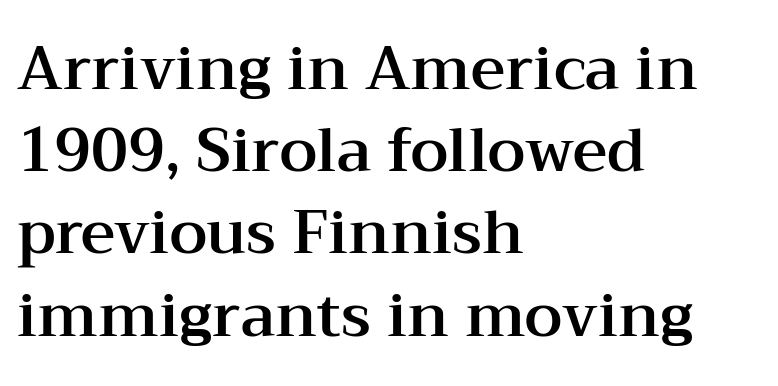
{"serif": "yes", "italic": "no", "width": "wide", "stroke_contrast": "medium", "x_height": "medium", "monospaced": "no", "underline": "no", "align": "left", "line_spacing": "normal", "line_spacing_ratio": 1.37, "letter_spacing": "normal", "letter_spacing_em": 0.0, "glyph_px": 60}
